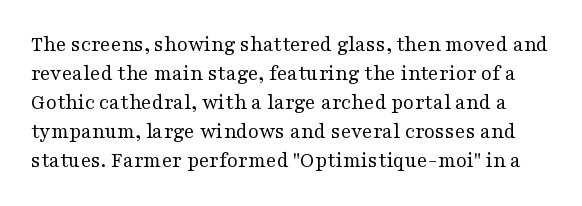
{"italic": "no", "bold": "no", "underline": "no", "line_spacing": "normal", "line_spacing_ratio": 1.32, "letter_spacing": "normal", "letter_spacing_em": 0.0, "glyph_px": 22}
